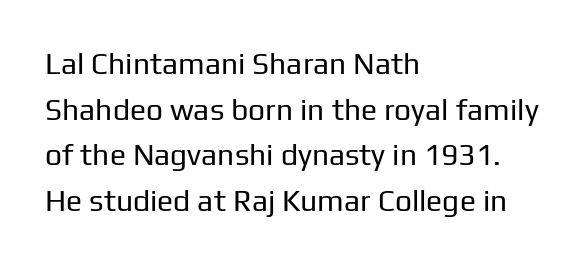
{"serif": "no", "italic": "no", "bold": "no", "weight": "regular", "width": "normal", "stroke_contrast": "low", "x_height": "medium", "monospaced": "no", "underline": "no", "align": "left", "line_spacing": "normal", "line_spacing_ratio": 1.52, "letter_spacing": "normal", "letter_spacing_em": 0.0, "glyph_px": 30}
